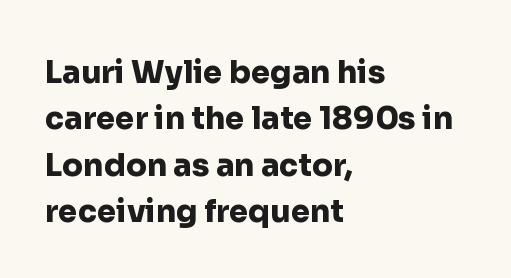
Q: Is the text bold? A: Yes.
Q: Is the text italic (slanted)? A: No, it is upright.
Q: Is the typeface a serif or a sans-serif typeface? A: Sans-serif.
Q: Is the text underlined? A: No.
Q: How is the paragraph aligned? A: Left-aligned.
Q: Is the spacing between letters normal or unusually wide? A: Normal.
Q: Is the spacing between lines tight, normal or loose? A: Normal.
Q: Width (condensed, normal, or wide)? A: Normal.
Q: Stroke contrast? A: Low.
Q: x-height? A: Medium.
Q: Monospaced? A: No.
